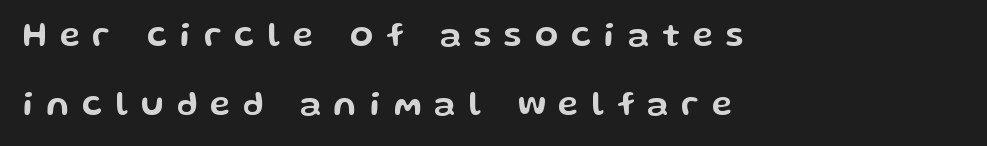
The image shows 34 px wide sans-serif type, upright; set left-aligned, loose line spacing (2.02x), unusually wide letter spacing (+0.38 em), not underlined; low stroke contrast and a medium x-height.
